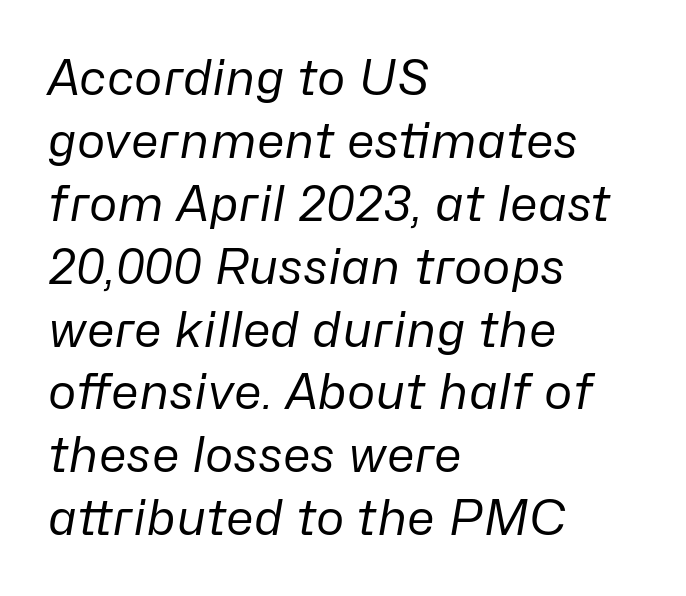
Q: Is the text bold? A: No.
Q: Is the text italic (slanted)? A: Yes, it leans right by about 10 degrees.
Q: Is the text underlined? A: No.
Q: How is the paragraph aligned? A: Left-aligned.
Q: Is the spacing between letters normal or unusually wide? A: Normal.
Q: Is the spacing between lines tight, normal or loose? A: Normal.
Q: Width (condensed, normal, or wide)? A: Normal.
Q: Stroke contrast? A: Low.
Q: x-height? A: Medium.
Q: Monospaced? A: No.
